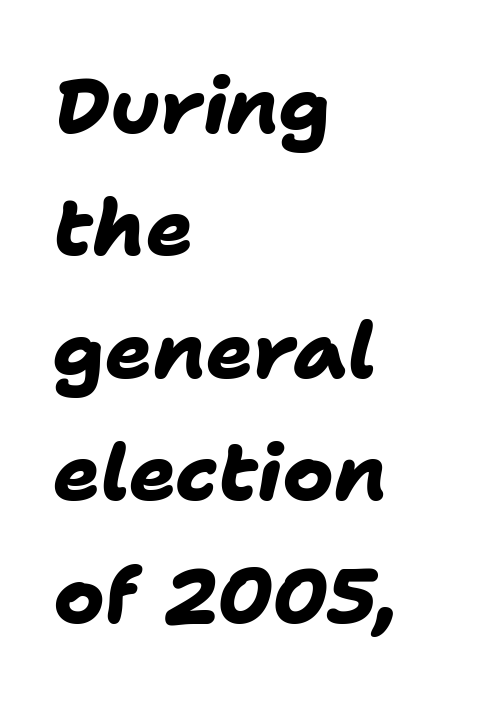
Q: Is the text bold? A: Yes.
Q: Is the typeface a serif or a sans-serif typeface? A: Sans-serif.
Q: Is the text underlined? A: No.
Q: How is the paragraph aligned? A: Left-aligned.
Q: Is the spacing between letters normal or unusually wide? A: Normal.
Q: Is the spacing between lines tight, normal or loose? A: Normal.
Q: Width (condensed, normal, or wide)? A: Normal.
Q: Stroke contrast? A: Low.
Q: x-height? A: Medium.
Q: Monospaced? A: No.
